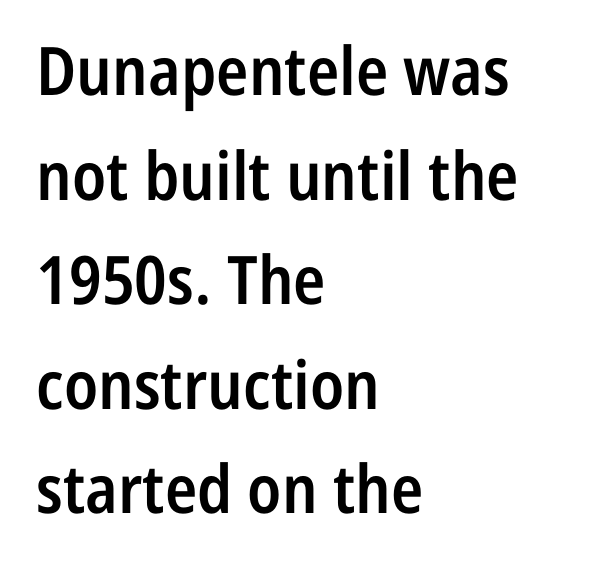
Is there any slant? The stems are plumb. Regarding leading, the lines here are spaced in the standard way. Nothing sits at the stroke ends, so this counts as sans-serif. The horizontal fit of the characters is conventional and even. Slightly chunky letters — semibold, I'd say, not full bold.
